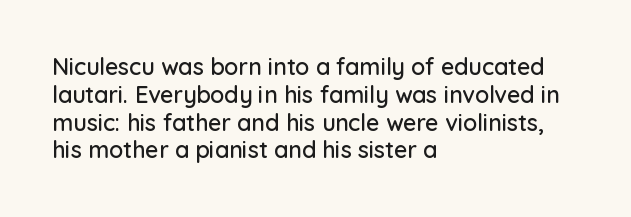
Here the glyphs are tracked normally, forming tight word shapes. The specimen omits any rule beneath the text block's lines. Vertical strokes here are truly vertical. The lines in this sample share a left origin and differ only in where they stop.
